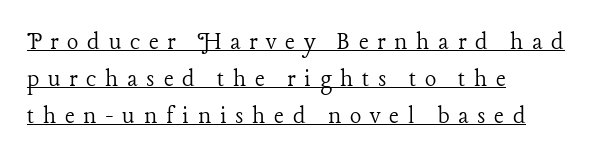
Quick note: interline space is typical. This is the regular roman posture of the typeface. The letterforms sit at book weight or below. Compared with undecorated copy, this sample adds a rule below the words. Line starts are locked; line ends wander.
